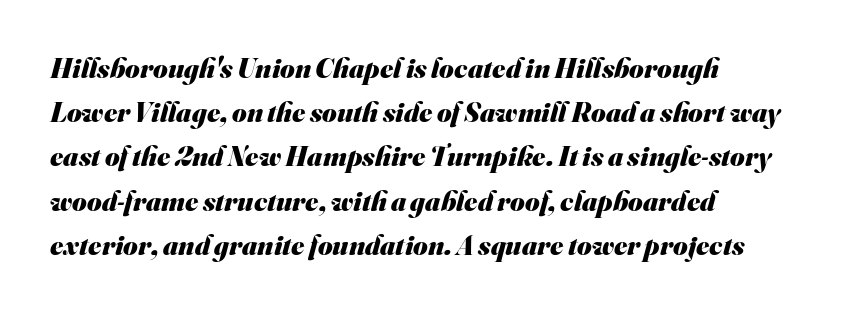
The image shows 28 px heavy sans-serif type; set left-aligned, normal line spacing (1.58x), normal letter spacing, not underlined; medium stroke contrast and a small x-height.
